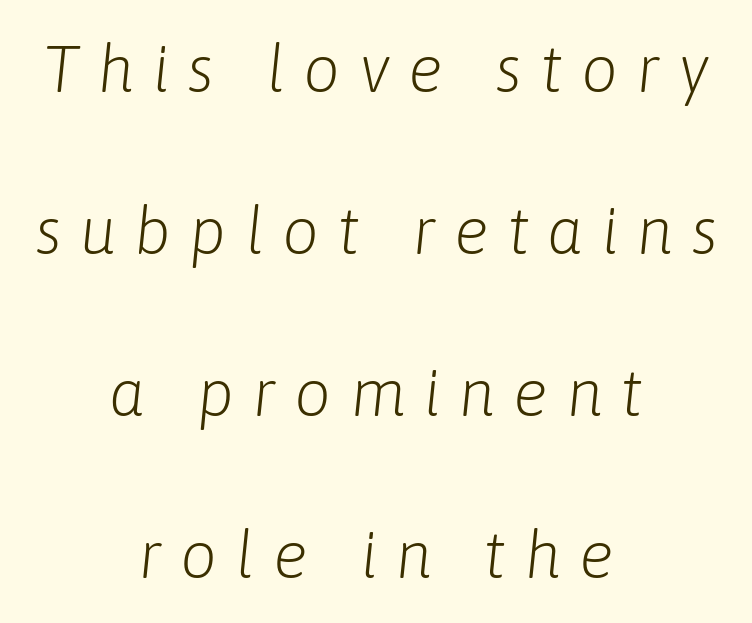
Q: Is the text bold? A: No.
Q: Is the text italic (slanted)? A: Yes, it leans right by about 6 degrees.
Q: Is the text underlined? A: No.
Q: How is the paragraph aligned? A: Centered.
Q: Is the spacing between letters normal or unusually wide? A: Unusually wide.
Q: Is the spacing between lines tight, normal or loose? A: Loose.
Q: Width (condensed, normal, or wide)? A: Normal.
Q: Stroke contrast? A: Low.
Q: x-height? A: Medium.
Q: Monospaced? A: No.
